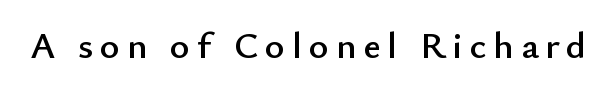
{"serif": "no", "italic": "no", "width": "normal", "stroke_contrast": "low", "x_height": "small", "monospaced": "no", "underline": "no", "glyph_px": 38}
